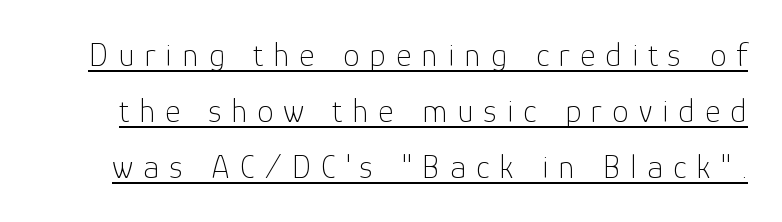
{"serif": "no", "italic": "no", "bold": "no", "weight": "thin", "width": "normal", "stroke_contrast": "low", "x_height": "medium", "monospaced": "no", "underline": "yes", "line_spacing": "normal", "line_spacing_ratio": 1.65, "letter_spacing": "wide", "letter_spacing_em": 0.29, "glyph_px": 34}
